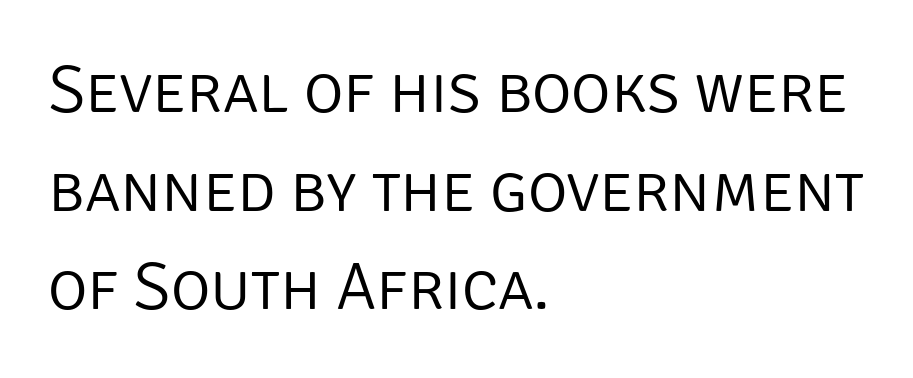
The image shows 68 px light sans-serif type, upright; set left-aligned, normal line spacing (1.45x), normal letter spacing, not underlined; low stroke contrast and a large x-height.
